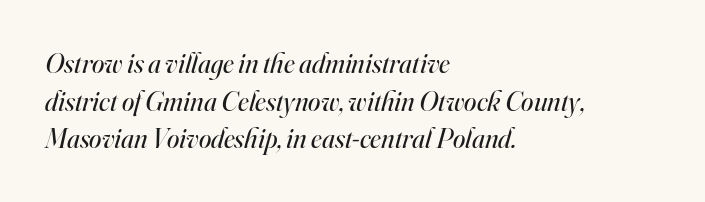
{"serif": "yes", "italic": "yes", "lean": "right", "slant_degrees": 16, "bold": "no", "weight": "regular", "width": "normal", "stroke_contrast": "high", "x_height": "small", "monospaced": "no", "underline": "no", "align": "left", "line_spacing": "normal", "line_spacing_ratio": 1.34, "letter_spacing": "normal", "letter_spacing_em": 0.0, "glyph_px": 28}
